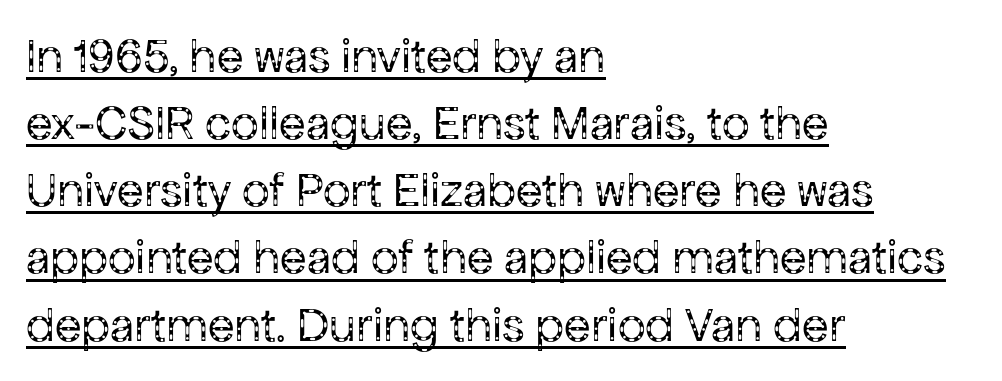
The image shows 49 px regular-weight sans-serif type, upright; set left-aligned, normal line spacing (1.37x), normal letter spacing, underlined; low stroke contrast and a medium x-height.
